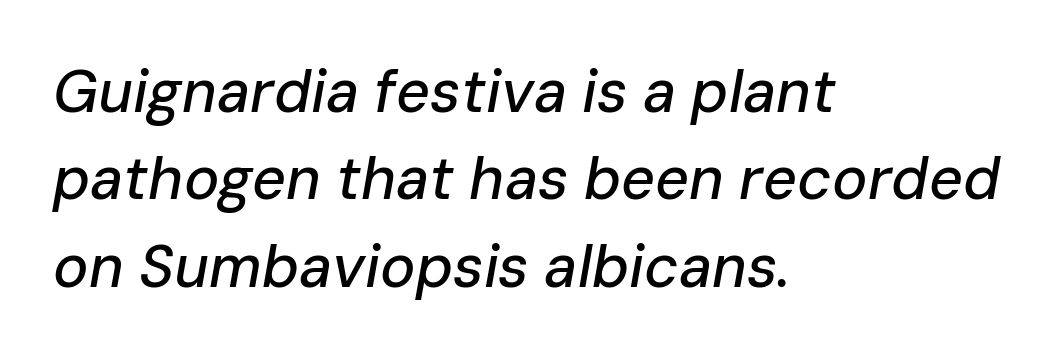
{"italic": "yes", "lean": "right", "slant_degrees": 10, "width": "normal", "stroke_contrast": "low", "x_height": "medium", "monospaced": "no", "underline": "no", "align": "left", "line_spacing": "normal", "line_spacing_ratio": 1.48, "letter_spacing": "normal", "letter_spacing_em": 0.0, "glyph_px": 59}
